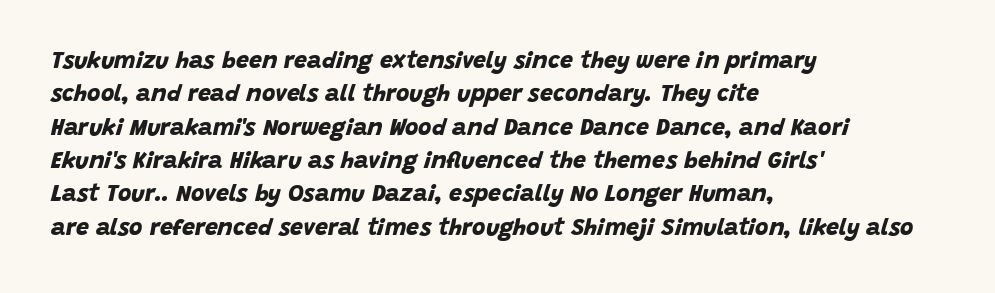
{"bold": "yes", "underline": "no", "align": "left", "line_spacing": "normal", "line_spacing_ratio": 1.45, "letter_spacing": "normal", "letter_spacing_em": 0.0, "glyph_px": 23}
